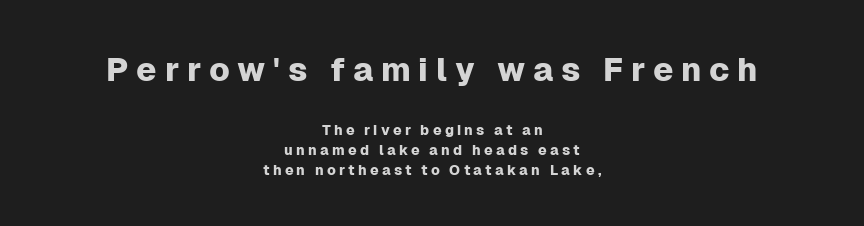
The image shows 33 px sans-serif type, upright; set centered, normal line spacing (1.42x), unusually wide letter spacing (+0.23 em), not underlined; the first (top) block is 2.36x larger; low stroke contrast and a medium x-height.
